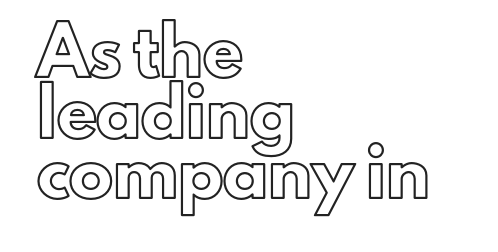
The image shows 44 px text type, upright; set left-aligned, normal line spacing (1.38x), normal letter spacing, not underlined; a small x-height.
